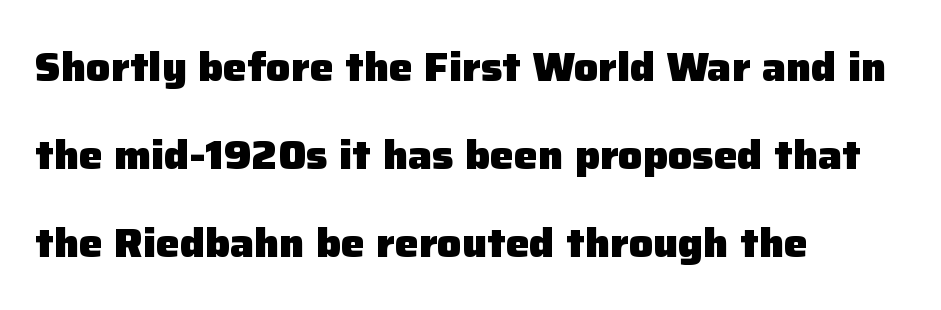
{"serif": "no", "italic": "no", "bold": "yes", "weight": "heavy", "width": "normal", "stroke_contrast": "low", "x_height": "medium", "monospaced": "no", "underline": "no", "align": "left", "line_spacing": "loose", "line_spacing_ratio": 2.2, "letter_spacing": "normal", "letter_spacing_em": 0.0, "glyph_px": 40}
